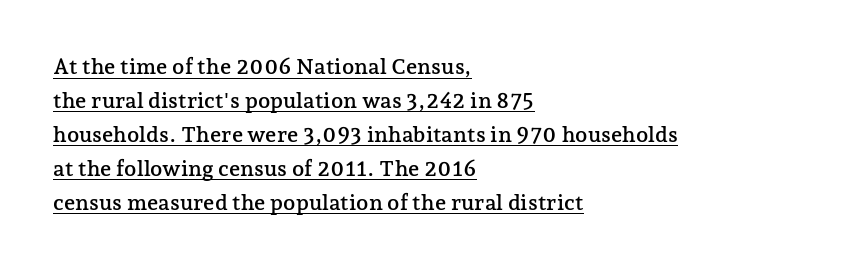
Every row of glyphs begins at an identical x-position on the left. Posture: straight, roman, zero tilt. Honestly, the row spacing looks completely unremarkable. A rule runs beneath these lines of type.
